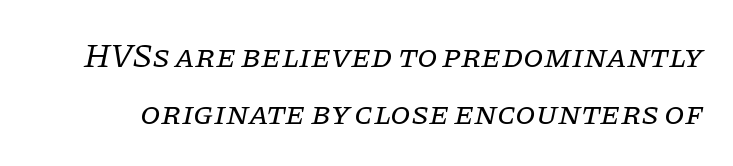
Q: Is the text bold? A: No.
Q: Is the text italic (slanted)? A: Yes, it leans right by about 11 degrees.
Q: Is the typeface a serif or a sans-serif typeface? A: Serif.
Q: Is the text underlined? A: No.
Q: Is the spacing between letters normal or unusually wide? A: Normal.
Q: Width (condensed, normal, or wide)? A: Normal.
Q: Stroke contrast? A: Low.
Q: x-height? A: Large.
Q: Monospaced? A: No.
